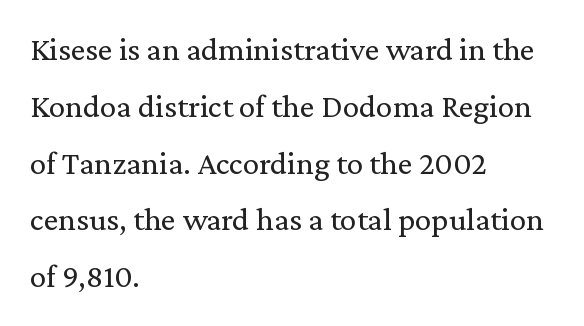
The image shows 33 px regular-weight serif type, upright; set left-aligned, line spacing 1.72x, normal letter spacing, not underlined; low stroke contrast and a medium x-height.
